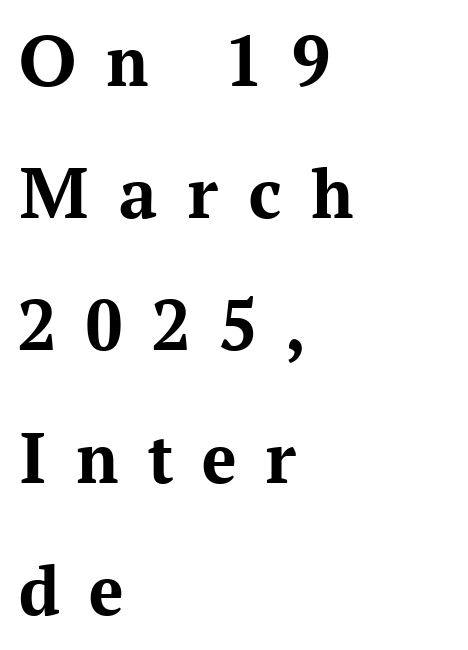
{"serif": "yes", "italic": "no", "bold": "yes", "weight": "bold", "width": "normal", "stroke_contrast": "medium", "x_height": "medium", "monospaced": "no", "underline": "no", "align": "left", "line_spacing_ratio": 1.74, "letter_spacing": "wide", "letter_spacing_em": 0.38, "glyph_px": 76}
